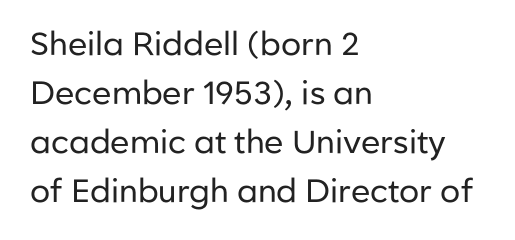
Q: Is the text bold? A: No.
Q: Is the text italic (slanted)? A: No, it is upright.
Q: Is the typeface a serif or a sans-serif typeface? A: Sans-serif.
Q: Is the text underlined? A: No.
Q: How is the paragraph aligned? A: Left-aligned.
Q: Is the spacing between letters normal or unusually wide? A: Normal.
Q: Is the spacing between lines tight, normal or loose? A: Normal.
Q: Width (condensed, normal, or wide)? A: Normal.
Q: Stroke contrast? A: Low.
Q: x-height? A: Medium.
Q: Monospaced? A: No.
